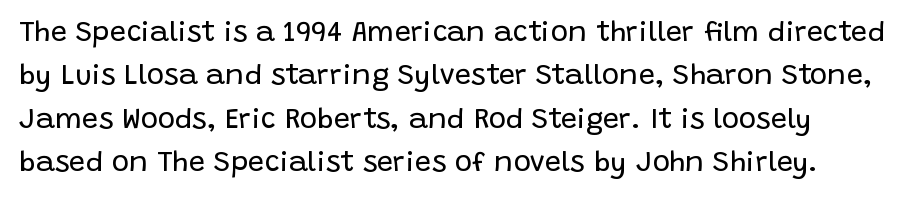
Q: Is the text bold? A: No.
Q: Is the text italic (slanted)? A: No, it is upright.
Q: Is the typeface a serif or a sans-serif typeface? A: Sans-serif.
Q: Is the text underlined? A: No.
Q: Is the spacing between letters normal or unusually wide? A: Normal.
Q: Is the spacing between lines tight, normal or loose? A: Normal.
Q: Width (condensed, normal, or wide)? A: Normal.
Q: Stroke contrast? A: Low.
Q: x-height? A: Large.
Q: Monospaced? A: No.
